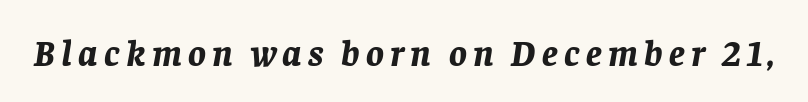
The image shows 37 px bold type, italic (leaning right); set not underlined; low stroke contrast and a large x-height.
